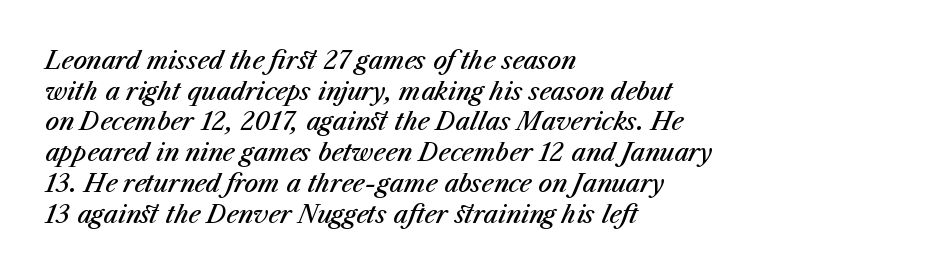
The zone under the glyphs is completely vacant. The font's italic variant was chosen for this text. Compared with a centered layout, this one pins lines to the left instead. Caption: standard tracking, unaltered. Is there much room between lines? A standard amount, neither cramped nor airy.
